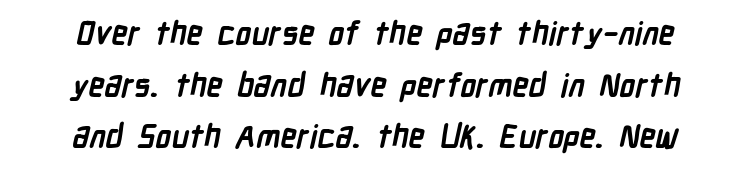
The image shows 32 px semibold, condensed sans-serif type; set centered, normal line spacing (1.61x), normal letter spacing, not underlined; low stroke contrast and a medium x-height.
